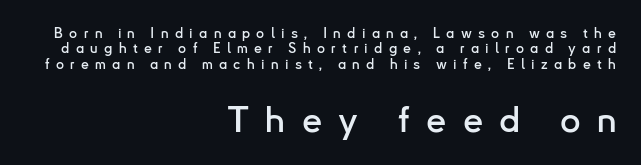
Clear beneath every line of the passage. Tall strokes in this sample are plumb rather than angled. Does the bottom block carry the larger type? Yes, it does. A typesetter would label this face a sans.
